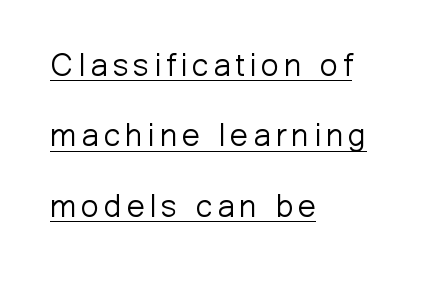
The image shows 32 px light sans-serif type, upright; set left-aligned, loose line spacing (2.2x), underlined; low stroke contrast and a medium x-height.
